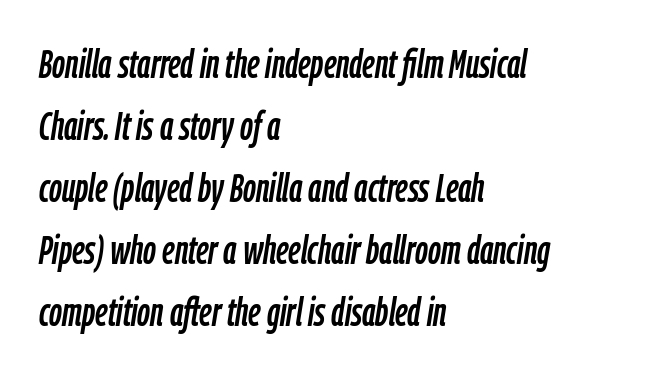
Q: Is the text italic (slanted)? A: Yes, it leans right by about 9 degrees.
Q: Is the text underlined? A: No.
Q: How is the paragraph aligned? A: Left-aligned.
Q: Is the spacing between letters normal or unusually wide? A: Normal.
Q: Is the spacing between lines tight, normal or loose? A: Normal.
Q: Width (condensed, normal, or wide)? A: Condensed.
Q: Stroke contrast? A: Low.
Q: x-height? A: Medium.
Q: Monospaced? A: No.
